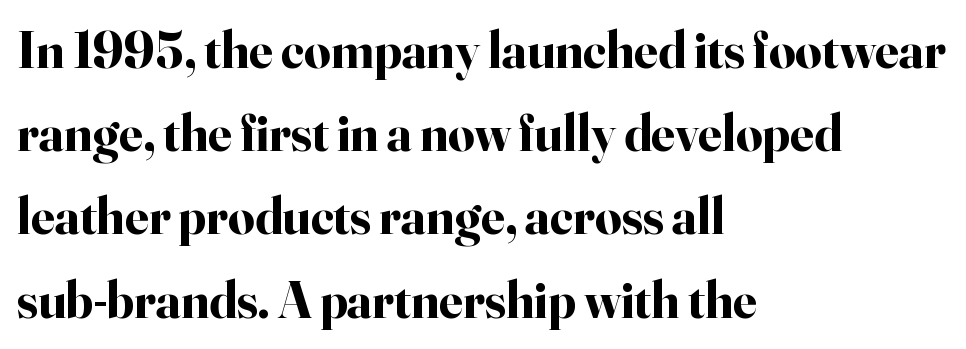
The passage shown has conventional tracking throughout. The rendering anchors every line to the left-hand side. You could not count columns in this text — the font is proportionally spaced. Glance below the letters and you will spot only blank space. You can tell it's not italic because the verticals are truly vertical.
